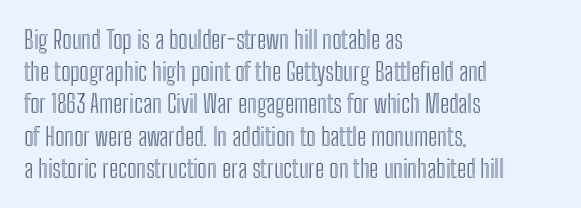
No italicization has been applied; the sample stays upright. This sample uses plain, unmodified letter spacing. Decoration check: the copy has no underline. The typesetter chose a ragged-right arrangement here. Interline gaps are of average width in this sample.
